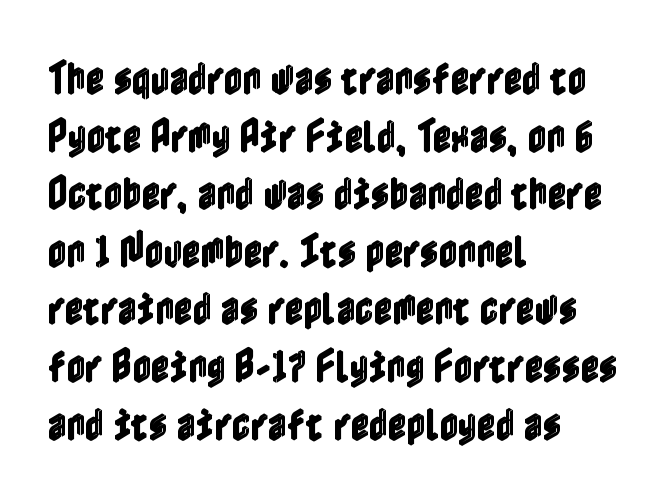
Q: Is the text italic (slanted)? A: No, it is upright.
Q: Is the text underlined? A: No.
Q: How is the paragraph aligned? A: Left-aligned.
Q: Is the spacing between letters normal or unusually wide? A: Normal.
Q: Is the spacing between lines tight, normal or loose? A: Normal.
Q: Width (condensed, normal, or wide)? A: Condensed.
Q: x-height? A: Medium.
